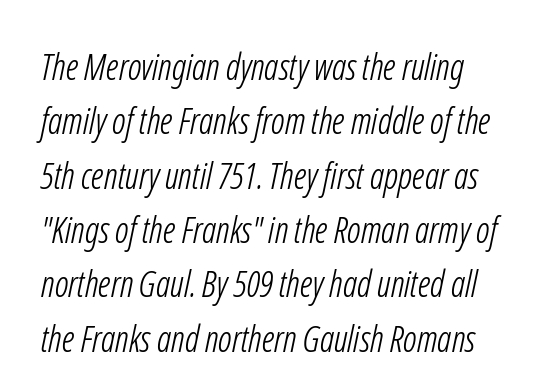
Q: Is the text bold? A: No.
Q: Is the typeface a serif or a sans-serif typeface? A: Sans-serif.
Q: Is the text underlined? A: No.
Q: Is the spacing between letters normal or unusually wide? A: Normal.
Q: Is the spacing between lines tight, normal or loose? A: Normal.
Q: Width (condensed, normal, or wide)? A: Condensed.
Q: Stroke contrast? A: Low.
Q: x-height? A: Medium.
Q: Monospaced? A: No.
